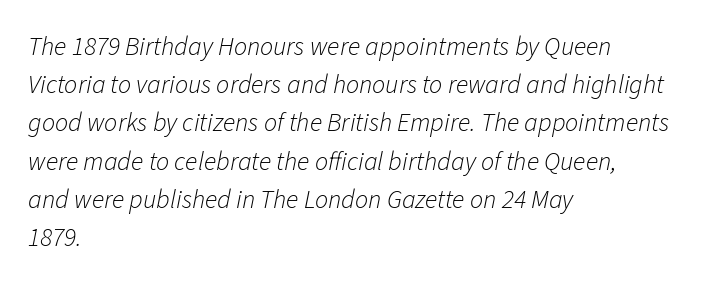
The image shows 26 px text type, italic (leaning right); set left-aligned, normal line spacing (1.47x), normal letter spacing, not underlined.
